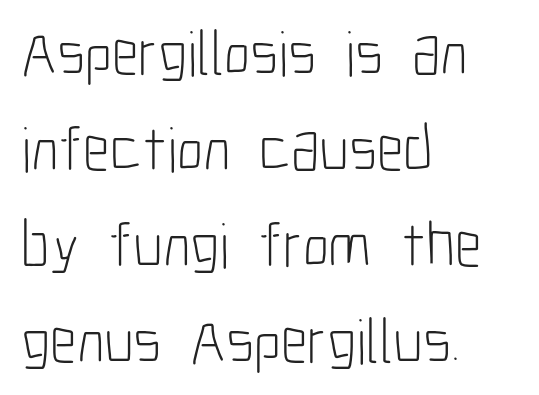
Q: Is the text bold? A: No.
Q: Is the text italic (slanted)? A: No, it is upright.
Q: Is the typeface a serif or a sans-serif typeface? A: Sans-serif.
Q: Is the text underlined? A: No.
Q: How is the paragraph aligned? A: Left-aligned.
Q: Is the spacing between letters normal or unusually wide? A: Normal.
Q: Is the spacing between lines tight, normal or loose? A: Normal.
Q: Width (condensed, normal, or wide)? A: Condensed.
Q: Stroke contrast? A: Low.
Q: x-height? A: Medium.
Q: Monospaced? A: No.
